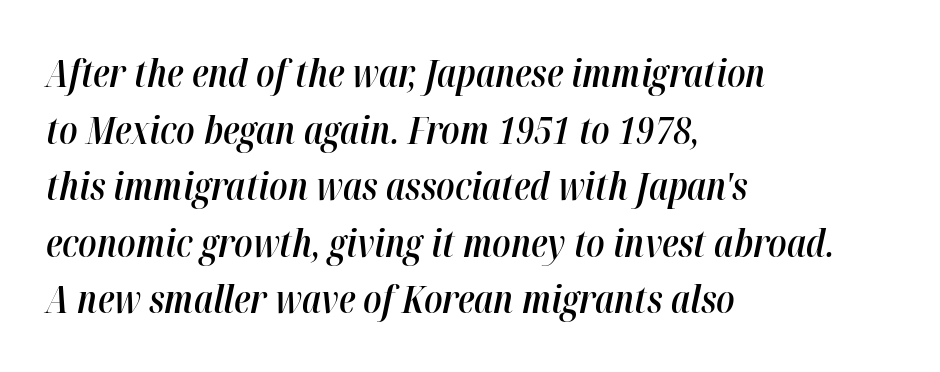
The image shows 38 px semibold, condensed type, italic (leaning right); set left-aligned, normal line spacing (1.49x), normal letter spacing, not underlined; high stroke contrast and a medium x-height.
